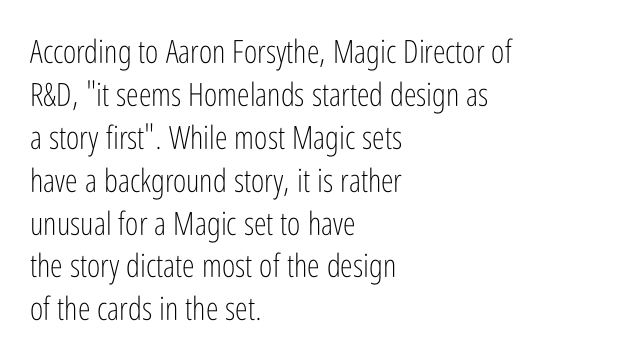
{"serif": "no", "italic": "no", "bold": "no", "weight": "light", "width": "condensed", "stroke_contrast": "low", "x_height": "medium", "monospaced": "no", "underline": "no", "align": "left", "line_spacing": "normal", "line_spacing_ratio": 1.34, "letter_spacing": "normal", "letter_spacing_em": 0.0, "glyph_px": 32}
